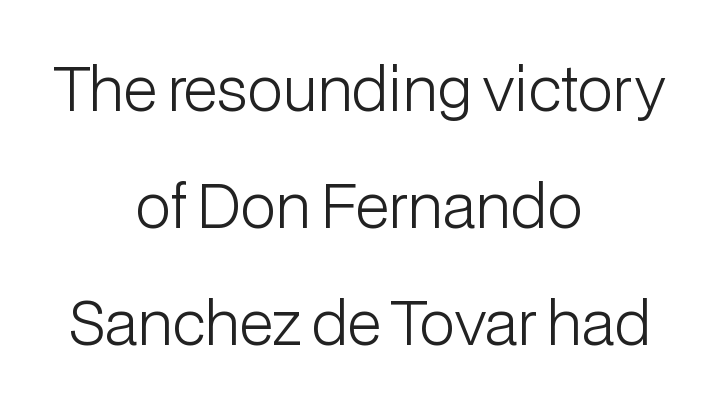
Vertical spacing — loose. Both edges are ragged and mirror each other, which tells us the setting is centered. The letters advance in unequal steps, a hallmark of proportional type. Posture: straight, roman, zero tilt.
